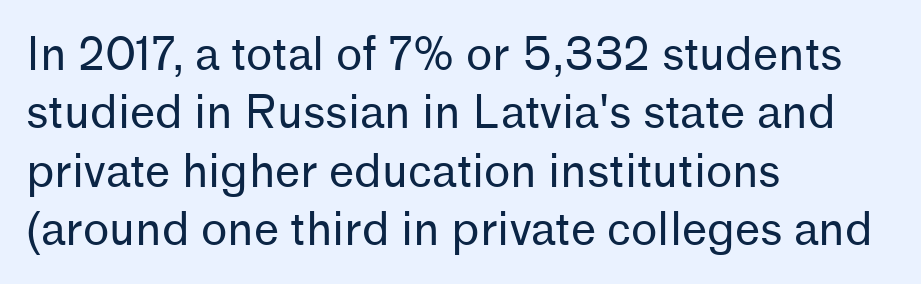
Q: Is the text bold? A: No.
Q: Is the text italic (slanted)? A: No, it is upright.
Q: Is the typeface a serif or a sans-serif typeface? A: Sans-serif.
Q: Is the text underlined? A: No.
Q: How is the paragraph aligned? A: Left-aligned.
Q: Is the spacing between letters normal or unusually wide? A: Normal.
Q: Is the spacing between lines tight, normal or loose? A: Normal.
Q: Width (condensed, normal, or wide)? A: Normal.
Q: Stroke contrast? A: Low.
Q: x-height? A: Medium.
Q: Monospaced? A: No.
